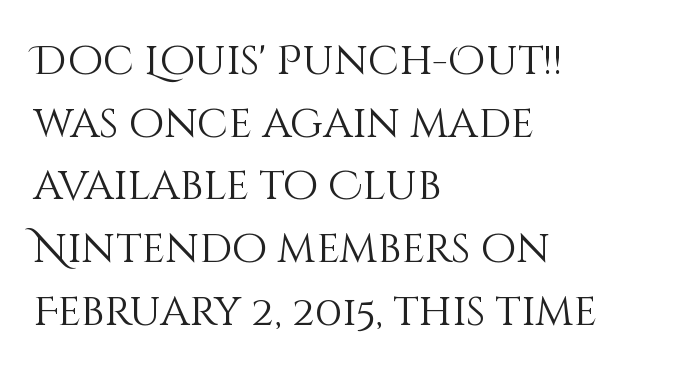
The line-height multiplier appears to be the usual default. No chunkiness to these letters — they're not bold. Check under the words: just untouched page. A classic flush-left, rag-right setting is used for this passage. No italicization has been applied; the sample stays upright. This sample has the flowing, uneven cadence of proportional lettering.
